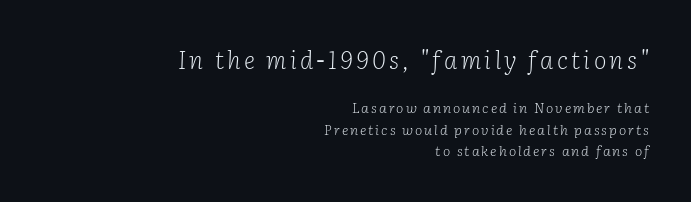
Q: Is the text bold? A: No.
Q: Is the text italic (slanted)? A: Yes, it leans right by about 2 degrees.
Q: Is the text underlined? A: No.
Q: How is the paragraph aligned? A: Right-aligned.
Q: Is the spacing between lines tight, normal or loose? A: Normal.
Q: Which block of text is set in a larger size, the first (top) or the second (bottom)? A: The first (top) one.
